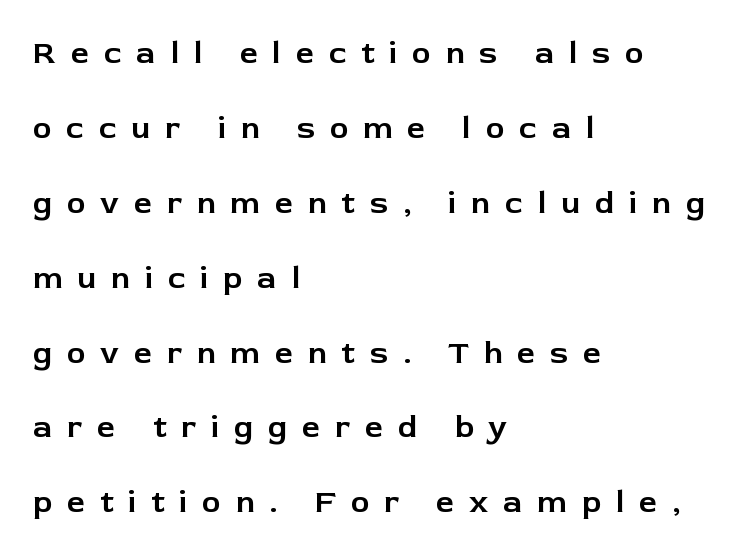
{"serif": "no", "italic": "no", "width": "normal", "stroke_contrast": "low", "x_height": "medium", "monospaced": "no", "underline": "no", "align": "left", "line_spacing": "loose", "line_spacing_ratio": 2.34, "letter_spacing": "wide", "letter_spacing_em": 0.46, "glyph_px": 32}
